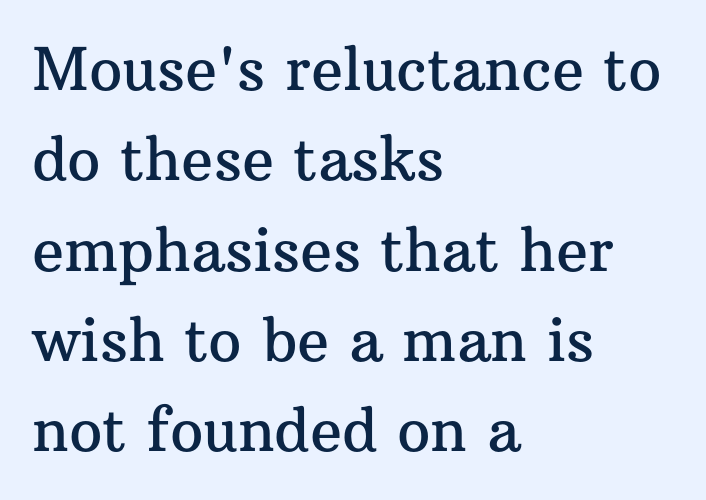
The typography opts for an upright posture over an oblique one. Quick note: underline off. The face used here is proportionally spaced, like ordinary book or web type. Is the letter spacing exaggerated? No — it looks like the ordinary default.
